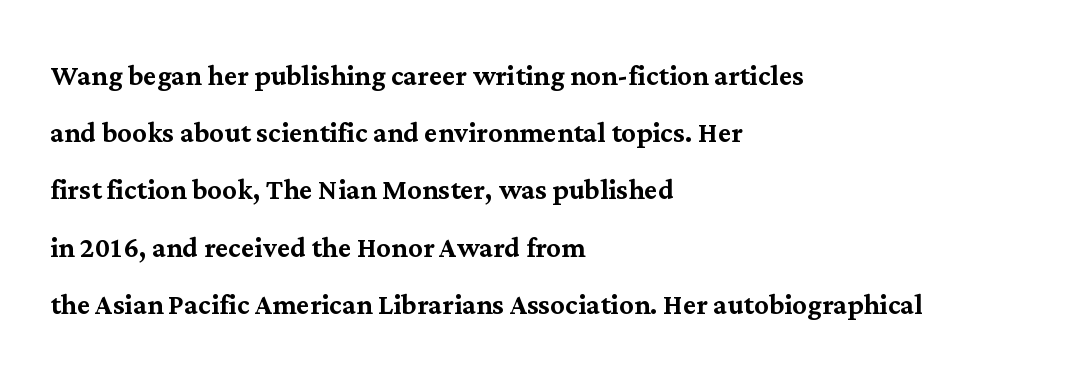
Q: Is the text italic (slanted)? A: No, it is upright.
Q: Is the typeface a serif or a sans-serif typeface? A: Serif.
Q: Is the text underlined? A: No.
Q: How is the paragraph aligned? A: Left-aligned.
Q: Is the spacing between letters normal or unusually wide? A: Normal.
Q: Is the spacing between lines tight, normal or loose? A: Normal.
Q: Width (condensed, normal, or wide)? A: Normal.
Q: Stroke contrast? A: Medium.
Q: x-height? A: Medium.
Q: Monospaced? A: No.
